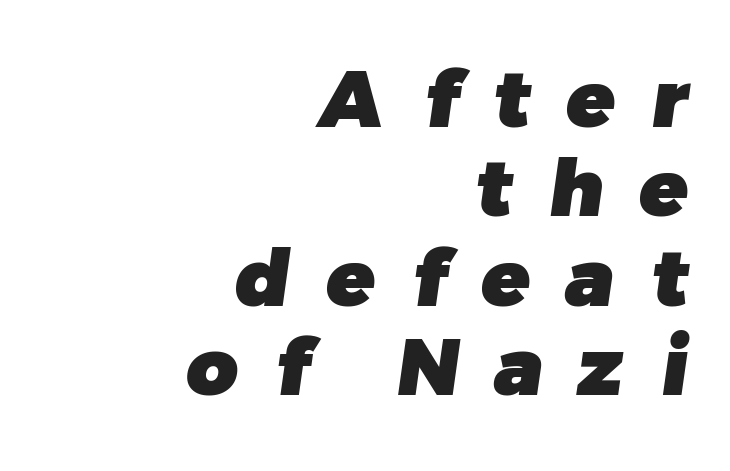
The image shows 79 px heavy sans-serif type; set right-aligned, tight line spacing (1.13x), unusually wide letter spacing (+0.46 em), not underlined; low stroke contrast and a medium x-height.
